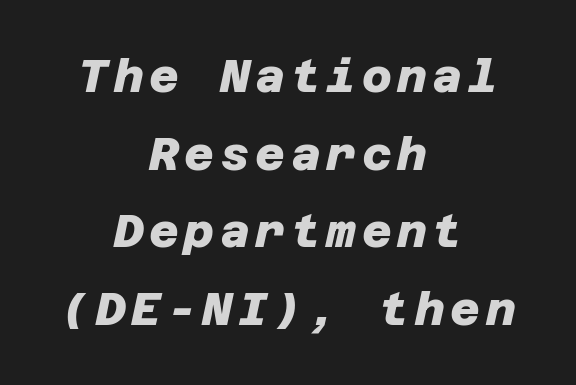
A student would call this center alignment; a typographer would say set centered. Leading: standard. These lines carry a lot of weight — the face is fully bold. Each letter's strokes conclude bluntly, with no projecting serifs.
